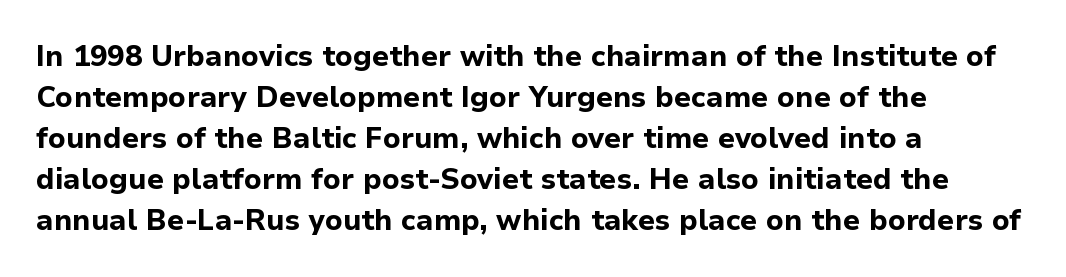
Observe the absence of serifs on each vertical stroke in this sample. These lines are rendered in a variable-pitch font. Quick note: not italic, upright. A dark, heavy texture on the line: the type is bold.
